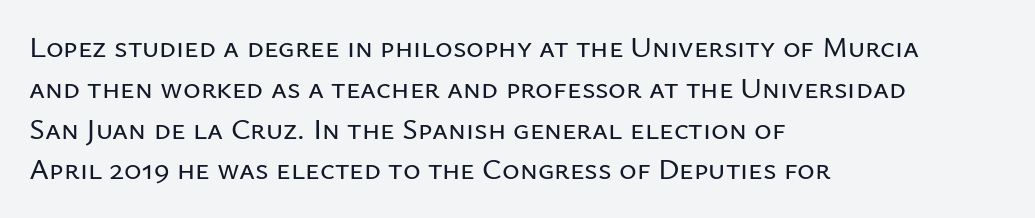
The image shows 30 px sans-serif type, upright; set left-aligned, normal line spacing (1.36x), normal letter spacing, not underlined; low stroke contrast and a medium x-height.
